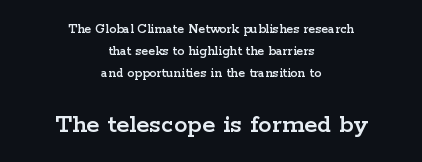
The image shows 27 px text type, upright; set centered, normal line spacing (1.57x), normal letter spacing, not underlined; the second (bottom) block is 1.93x larger.
